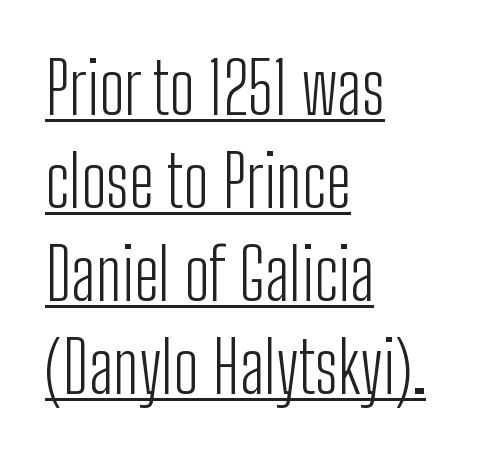
The image shows 71 px light, condensed sans-serif type, upright; set left-aligned, normal line spacing (1.31x), normal letter spacing, underlined; low stroke contrast and a medium x-height.
